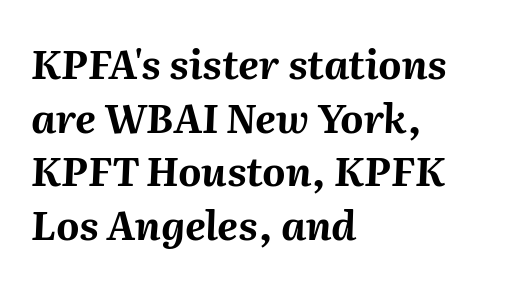
Q: Is the text bold? A: Yes.
Q: Is the text italic (slanted)? A: Yes, it leans right by about 2 degrees.
Q: Is the text underlined? A: No.
Q: How is the paragraph aligned? A: Left-aligned.
Q: Is the spacing between letters normal or unusually wide? A: Normal.
Q: Is the spacing between lines tight, normal or loose? A: Normal.
Q: Width (condensed, normal, or wide)? A: Normal.
Q: Stroke contrast? A: Medium.
Q: x-height? A: Medium.
Q: Monospaced? A: No.
